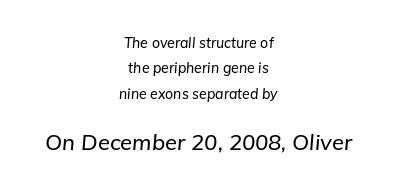
Italic? Definitely — the glyphs are oblique. The gaps between neighbouring characters are ordinary and unremarkable. This layout puts the modest block above and the oversized block below. Bare-footed words on every line. The whitespace from short lines is split evenly between both sides.
